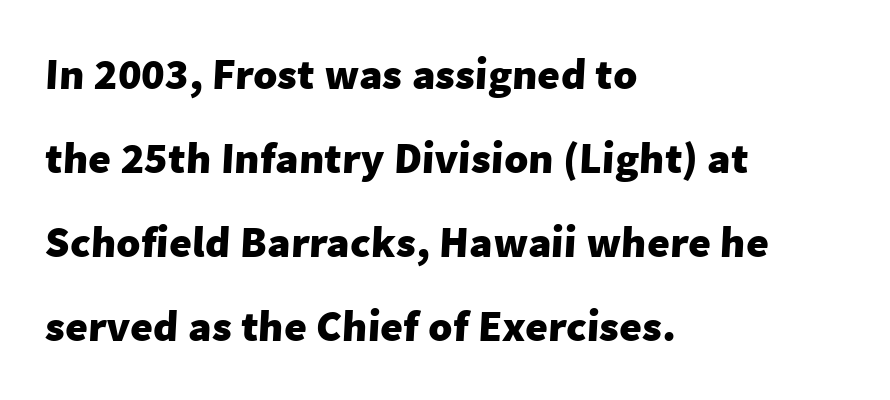
{"serif": "no", "bold": "yes", "weight": "heavy", "width": "normal", "stroke_contrast": "low", "x_height": "medium", "monospaced": "no", "underline": "no", "align": "left", "line_spacing": "loose", "line_spacing_ratio": 1.91, "letter_spacing": "normal", "letter_spacing_em": 0.0, "glyph_px": 44}
